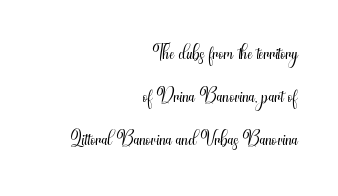
Casual observation: everything's shoved over to the right. The designer went with a sans here, leaving each stem footless. This sample has the flowing, uneven cadence of proportional lettering. This reads as an unemphasized weight, regular at the heaviest.
